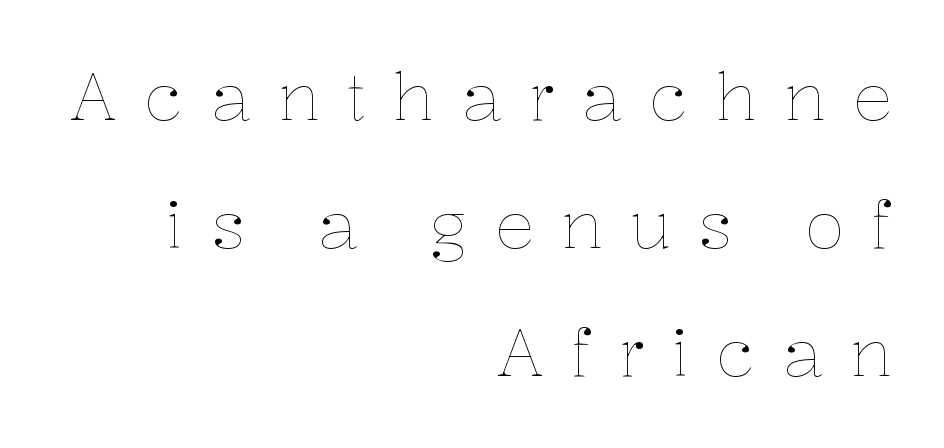
Do the letters lean? They stand straight. Horizontal alignment here is rightward, an uncommon choice for prose. Think of a printed novel: that variable character pitch is what you see here. Students, note that the glyphs here are deliberately spaced far apart.
